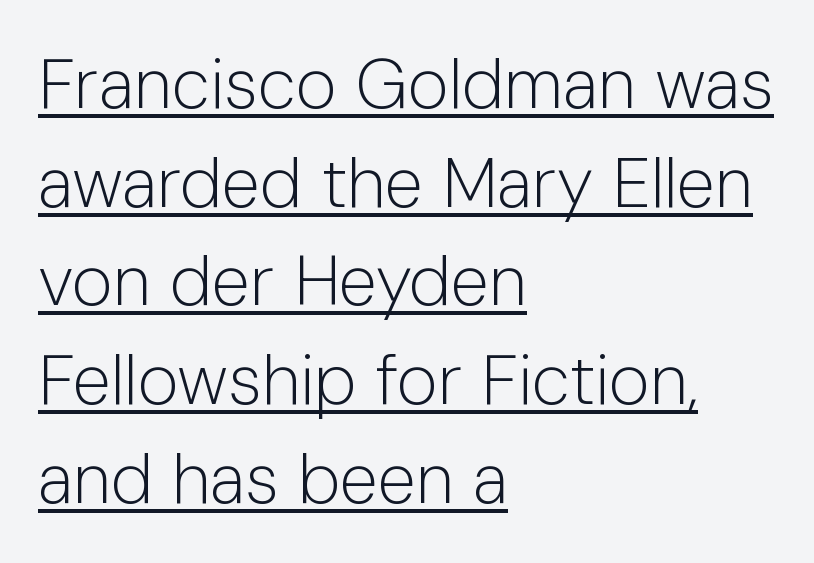
{"serif": "no", "italic": "no", "bold": "no", "weight": "light", "width": "normal", "stroke_contrast": "low", "x_height": "medium", "monospaced": "no", "underline": "yes", "align": "left", "line_spacing": "normal", "line_spacing_ratio": 1.41, "letter_spacing": "normal", "letter_spacing_em": 0.0, "glyph_px": 70}
